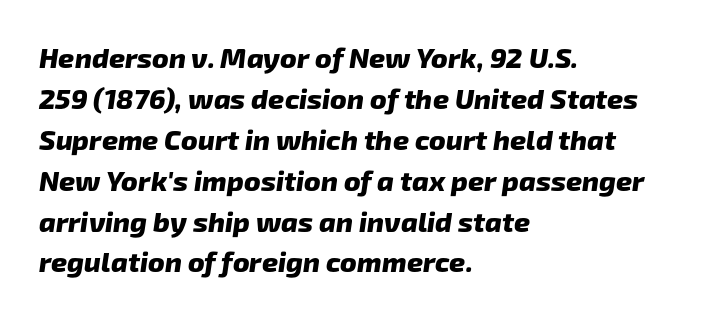
Anything drawn beneath the words? Only blank space. This is heavy type, rendered in bold. Caption: multi-line text, flush left, ragged right. Each letter keeps its own natural width here, so spacing adapts to shape. Normally led — the rows are evenly, conventionally spaced. Glyph-to-glyph distance matches everyday printed text.
